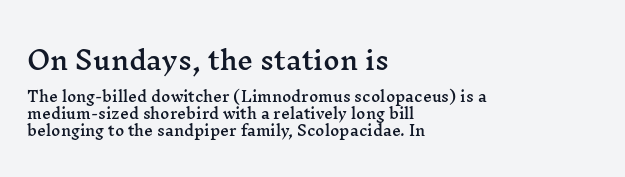
{"italic": "no", "underline": "no", "align": "left", "line_spacing_ratio": 1.23, "letter_spacing": "normal", "letter_spacing_em": 0.0, "larger_block": "first", "size_ratio": 1.79, "glyph_px": 25}
